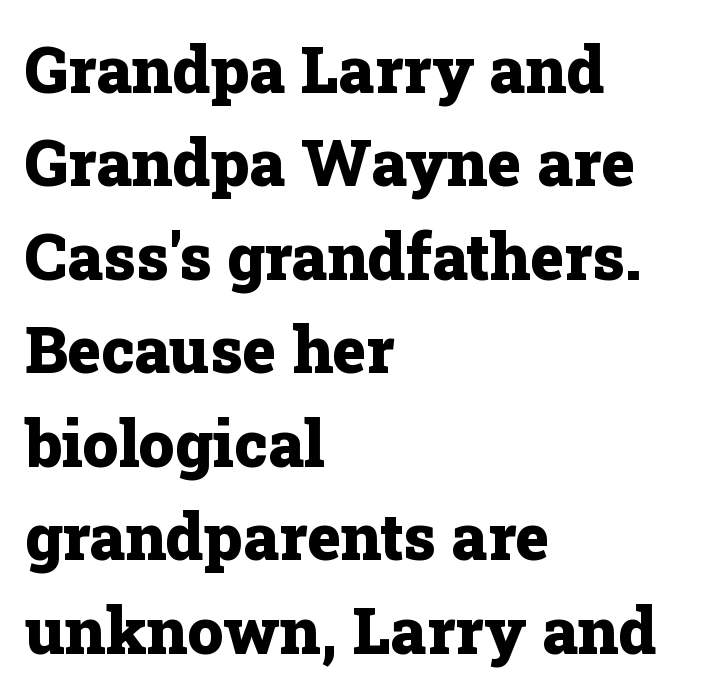
Strong, thick strokes mark this as bold type. Honestly, the row spacing looks completely unremarkable. Is there any slant? The stems are plumb. Looks like regular typesetting: each glyph gets only the width it needs. The type family on display is of the serif kind.
